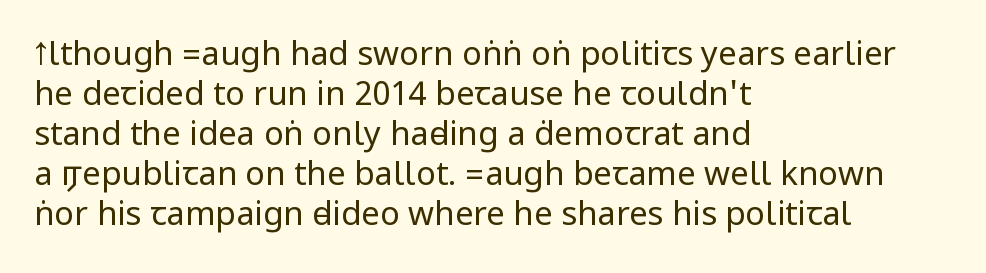
Q: Is the text bold? A: No.
Q: Is the text italic (slanted)? A: No, it is upright.
Q: Is the typeface a serif or a sans-serif typeface? A: Sans-serif.
Q: Is the text underlined? A: No.
Q: How is the paragraph aligned? A: Left-aligned.
Q: Is the spacing between letters normal or unusually wide? A: Normal.
Q: Width (condensed, normal, or wide)? A: Condensed.
Q: Stroke contrast? A: Low.
